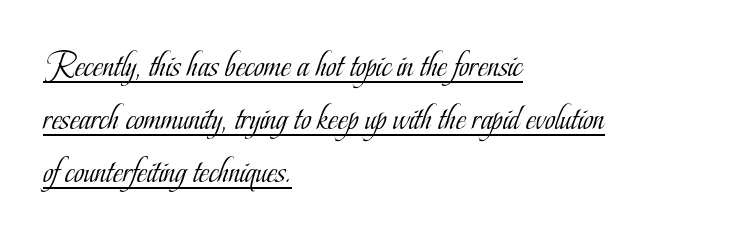
The image shows 35 px light, condensed serif type; set left-aligned, normal line spacing (1.52x), normal letter spacing, underlined; low stroke contrast and a small x-height.
